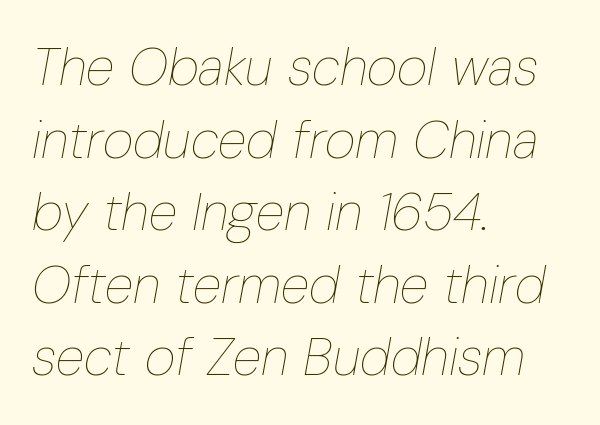
Q: Is the text bold? A: No.
Q: Is the text italic (slanted)? A: Yes, it leans right by about 10 degrees.
Q: Is the text underlined? A: No.
Q: How is the paragraph aligned? A: Left-aligned.
Q: Is the spacing between letters normal or unusually wide? A: Normal.
Q: Is the spacing between lines tight, normal or loose? A: Normal.
Q: Width (condensed, normal, or wide)? A: Condensed.
Q: Stroke contrast? A: Low.
Q: x-height? A: Medium.
Q: Monospaced? A: No.
